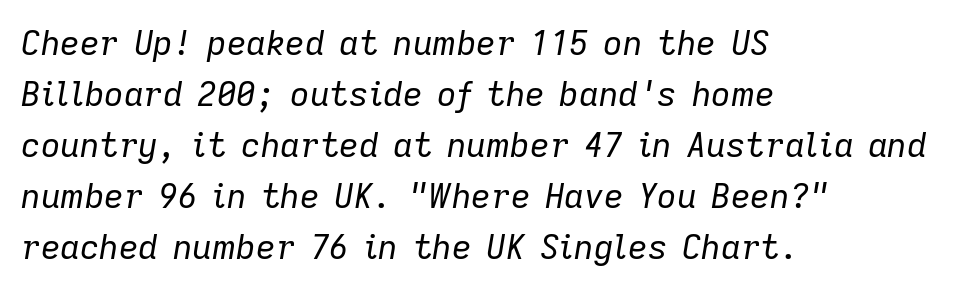
{"italic": "yes", "lean": "right", "slant_degrees": 9, "bold": "no", "weight": "regular", "width": "normal", "stroke_contrast": "low", "x_height": "medium", "monospaced": "no", "underline": "no", "align": "left", "line_spacing": "normal", "line_spacing_ratio": 1.5, "letter_spacing": "normal", "letter_spacing_em": 0.0, "glyph_px": 34}
